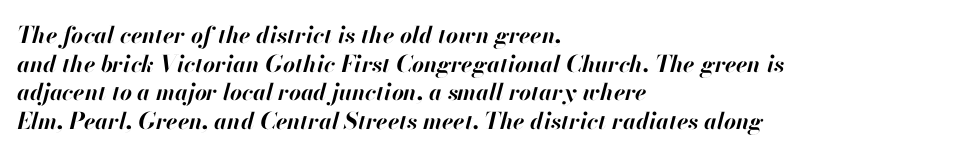
All the whitespace from short lines collects on the right. These lines keep a tight, regular rhythm from letter to letter. Rendered with sloped, italic letterforms. Does the weight exceed regular? Yes, all the way to bold.
